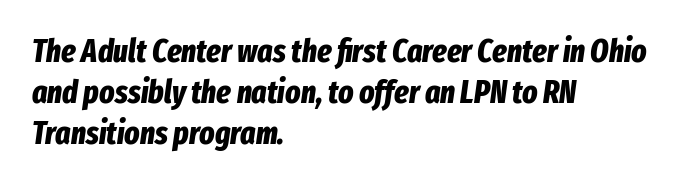
The image shows 32 px bold, condensed type, italic (leaning right); set left-aligned, normal line spacing (1.28x), normal letter spacing, not underlined; low stroke contrast and a medium x-height.
